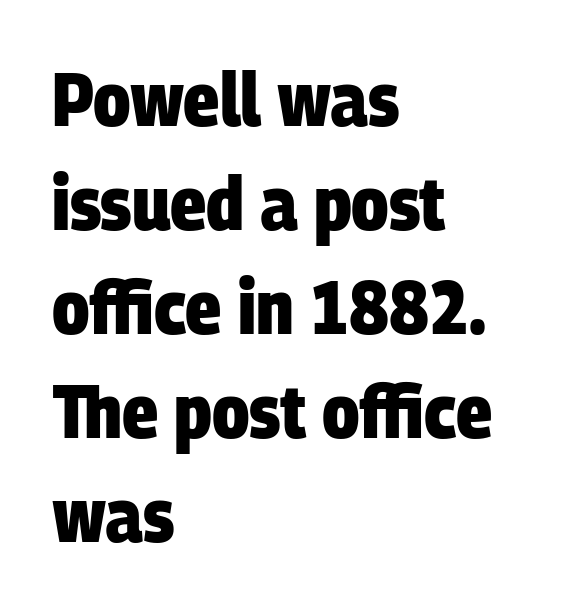
The image shows 76 px heavy, condensed sans-serif type; set left-aligned, normal line spacing (1.37x), normal letter spacing, not underlined; low stroke contrast and a large x-height.
